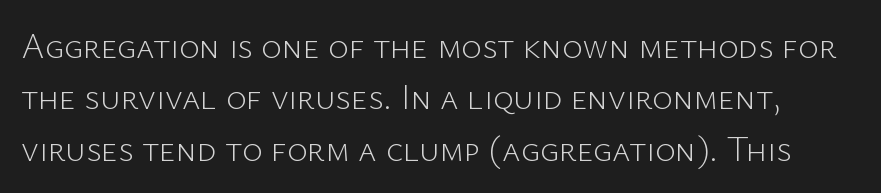
Q: Is the text bold? A: No.
Q: Is the text italic (slanted)? A: No, it is upright.
Q: Is the typeface a serif or a sans-serif typeface? A: Sans-serif.
Q: Is the text underlined? A: No.
Q: Is the spacing between letters normal or unusually wide? A: Normal.
Q: Is the spacing between lines tight, normal or loose? A: Normal.
Q: Width (condensed, normal, or wide)? A: Normal.
Q: Stroke contrast? A: Low.
Q: x-height? A: Medium.
Q: Monospaced? A: No.
